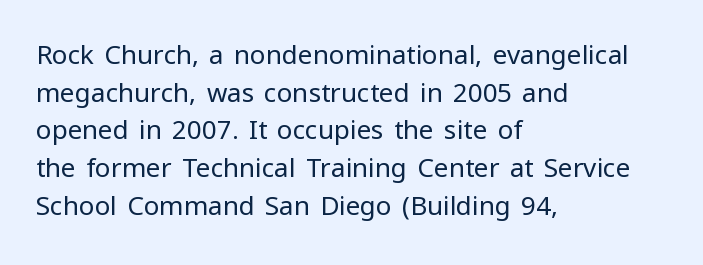
Q: Is the text bold? A: No.
Q: Is the text italic (slanted)? A: No, it is upright.
Q: Is the text underlined? A: No.
Q: How is the paragraph aligned? A: Left-aligned.
Q: Is the spacing between letters normal or unusually wide? A: Normal.
Q: Is the spacing between lines tight, normal or loose? A: Normal.
